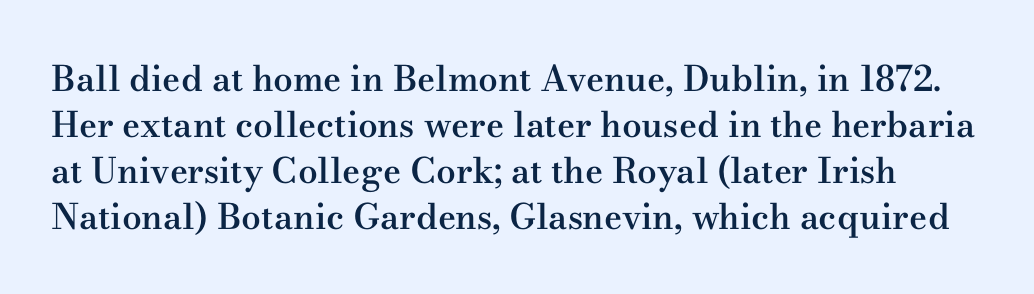
The image shows 35 px semibold, wide serif type, upright; set normal line spacing (1.31x), normal letter spacing, not underlined; medium stroke contrast and a small x-height.
